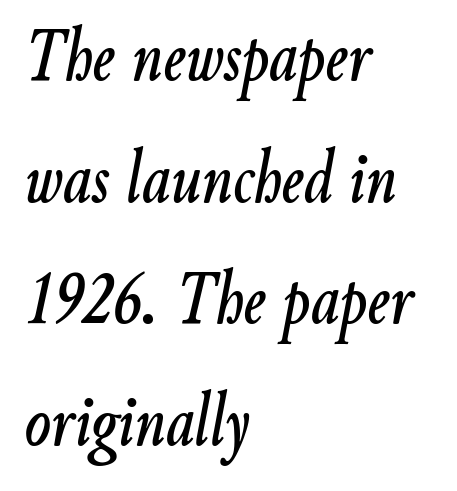
The image shows 77 px condensed type, italic (leaning right); set left-aligned, normal line spacing (1.58x), normal letter spacing, not underlined; low stroke contrast and a small x-height.
